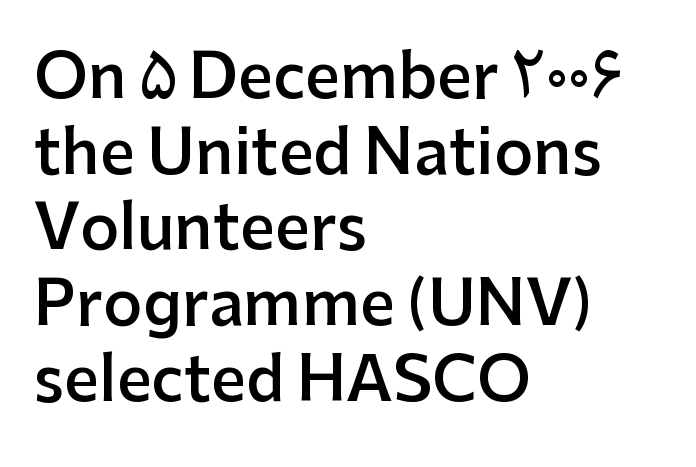
The image shows 61 px semibold sans-serif type, upright; set left-aligned, line spacing 1.24x, normal letter spacing, not underlined; low stroke contrast and a medium x-height.
